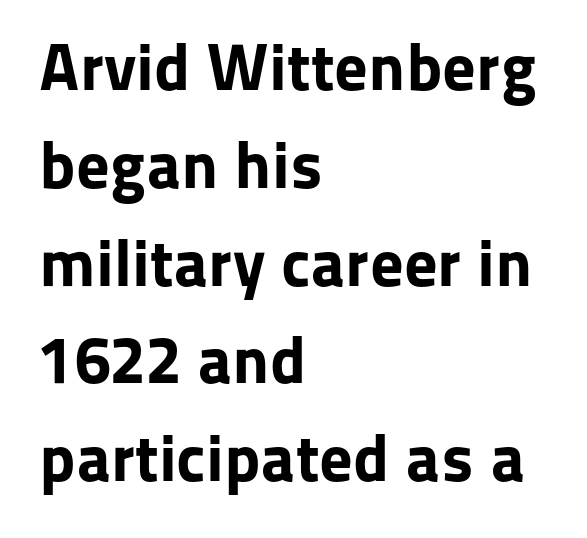
The image shows 67 px bold sans-serif type, upright; set left-aligned, normal line spacing (1.46x), normal letter spacing, not underlined; low stroke contrast and a medium x-height.
